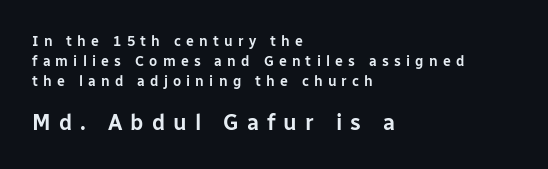
{"italic": "no", "underline": "no", "align": "left", "line_spacing": "normal", "line_spacing_ratio": 1.42, "letter_spacing": "wide", "letter_spacing_em": 0.37, "larger_block": "second", "size_ratio": 1.57, "glyph_px": 22}
